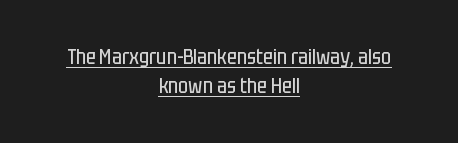
Caption: multi-line text, centered on the measure. Characters follow at the spacing the type designer built in. These characters rest on top of a visible drawn line. The face looks like a standard text weight, possibly lighter.
